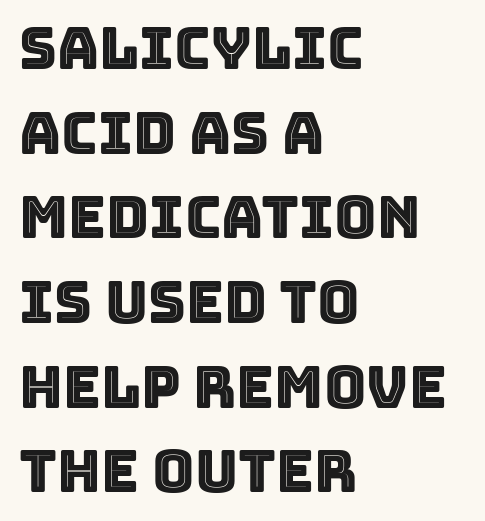
The image shows 58 px text type, upright; set left-aligned, normal line spacing (1.46x), normal letter spacing, not underlined; a large x-height.
